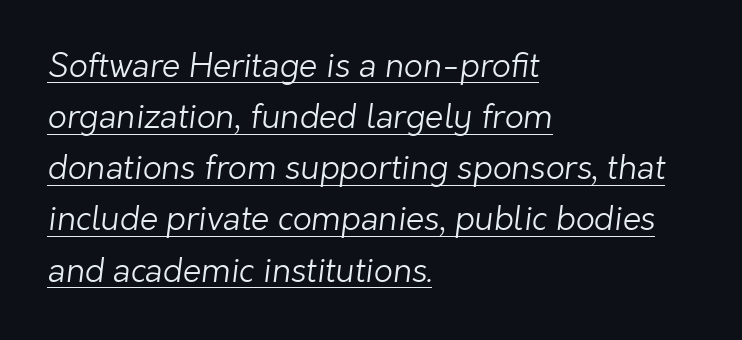
{"serif": "no", "bold": "no", "weight": "light", "width": "normal", "stroke_contrast": "low", "x_height": "medium", "monospaced": "no", "underline": "yes", "align": "left", "line_spacing": "normal", "line_spacing_ratio": 1.55, "letter_spacing": "normal", "letter_spacing_em": 0.0, "glyph_px": 33}
